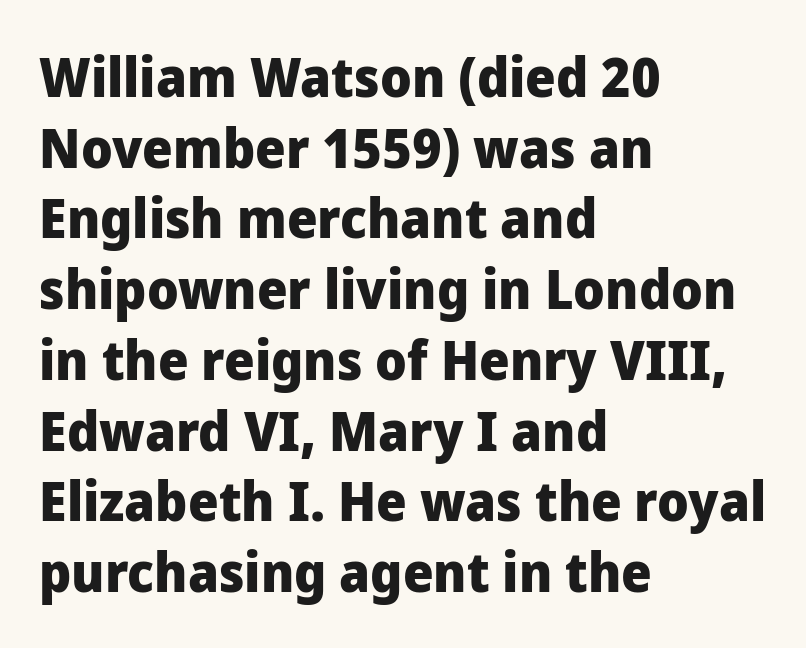
{"serif": "no", "italic": "no", "bold": "yes", "weight": "heavy", "width": "normal", "stroke_contrast": "low", "x_height": "medium", "monospaced": "no", "underline": "no", "align": "left", "line_spacing": "normal", "line_spacing_ratio": 1.31, "letter_spacing": "normal", "letter_spacing_em": 0.0, "glyph_px": 54}
